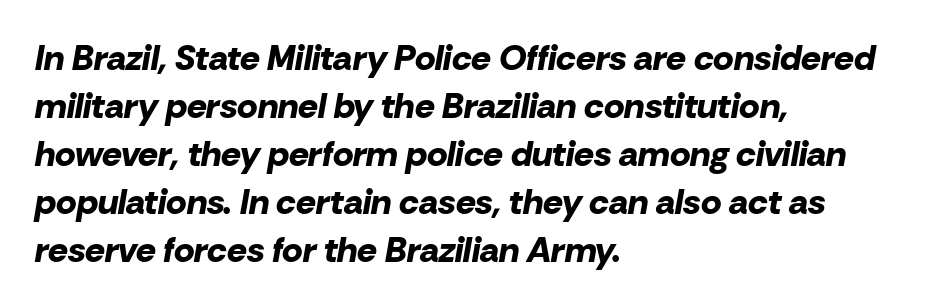
The setting favours the left margin, as ordinary paragraphs usually do. Does the lettering tilt? It does — this is italic. I'd describe the lettering as bold — thick and assertive. The rendering keeps characters at their native spacing. These lines are rendered in a variable-pitch font. Evenly set lines give the paragraph a standard silhouette.
